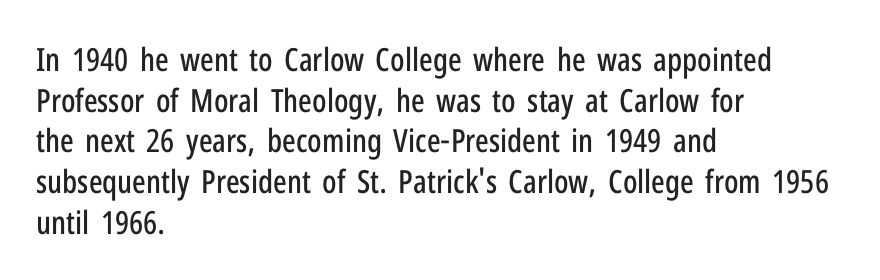
The image shows 32 px condensed sans-serif type, upright; set left-aligned, normal line spacing (1.27x), normal letter spacing, not underlined; low stroke contrast and a medium x-height.
